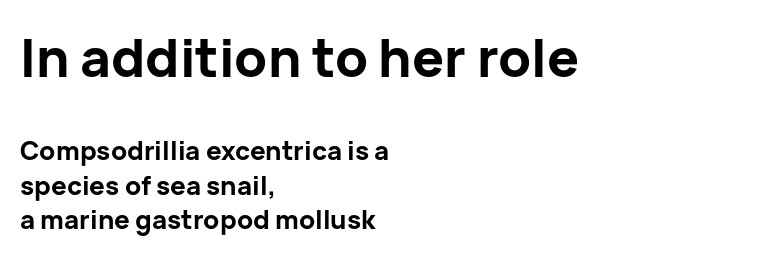
Q: Is the text bold? A: Yes.
Q: Is the text italic (slanted)? A: No, it is upright.
Q: Is the typeface a serif or a sans-serif typeface? A: Sans-serif.
Q: Is the text underlined? A: No.
Q: How is the paragraph aligned? A: Left-aligned.
Q: Is the spacing between letters normal or unusually wide? A: Normal.
Q: Is the spacing between lines tight, normal or loose? A: Normal.
Q: Which block of text is set in a larger size, the first (top) or the second (bottom)? A: The first (top) one.
Q: Width (condensed, normal, or wide)? A: Normal.
Q: Stroke contrast? A: Low.
Q: x-height? A: Medium.
Q: Monospaced? A: No.
